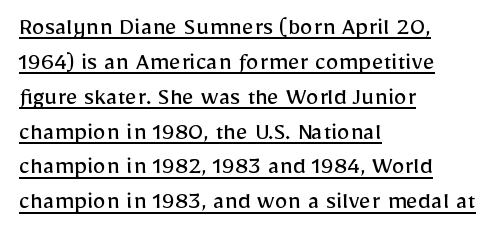
Q: Is the text bold? A: No.
Q: Is the text italic (slanted)? A: No, it is upright.
Q: Is the text underlined? A: Yes.
Q: How is the paragraph aligned? A: Left-aligned.
Q: Is the spacing between letters normal or unusually wide? A: Normal.
Q: Is the spacing between lines tight, normal or loose? A: Normal.
